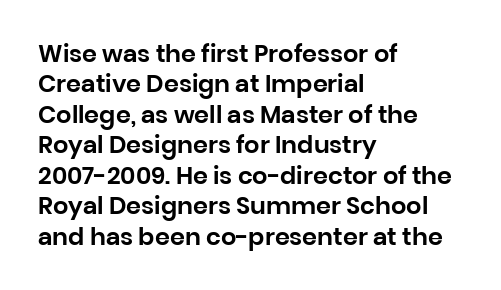
Q: Is the text italic (slanted)? A: No, it is upright.
Q: Is the text underlined? A: No.
Q: How is the paragraph aligned? A: Left-aligned.
Q: Is the spacing between letters normal or unusually wide? A: Normal.
Q: Is the spacing between lines tight, normal or loose? A: Normal.
